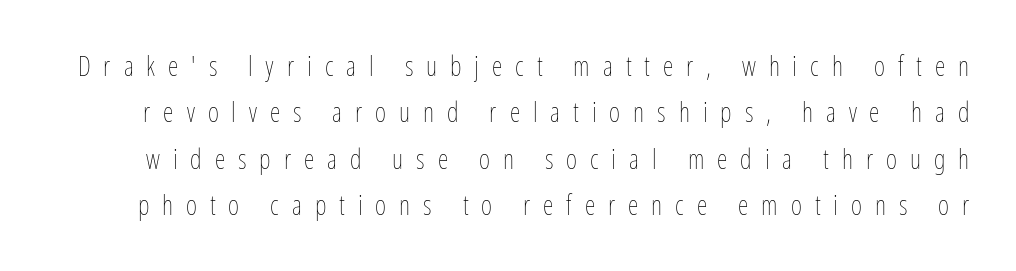
Q: Is the text bold? A: No.
Q: Is the text italic (slanted)? A: No, it is upright.
Q: Is the text underlined? A: No.
Q: Is the spacing between letters normal or unusually wide? A: Unusually wide.
